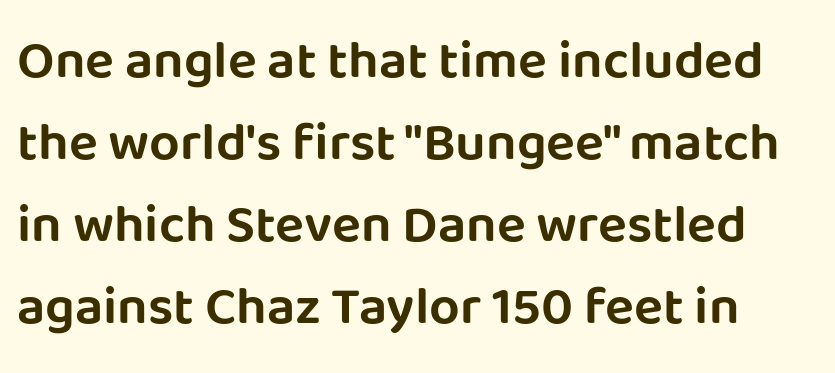
{"serif": "no", "italic": "no", "width": "normal", "stroke_contrast": "low", "x_height": "large", "monospaced": "no", "underline": "no", "line_spacing": "normal", "line_spacing_ratio": 1.52, "letter_spacing": "normal", "letter_spacing_em": 0.0, "glyph_px": 54}
